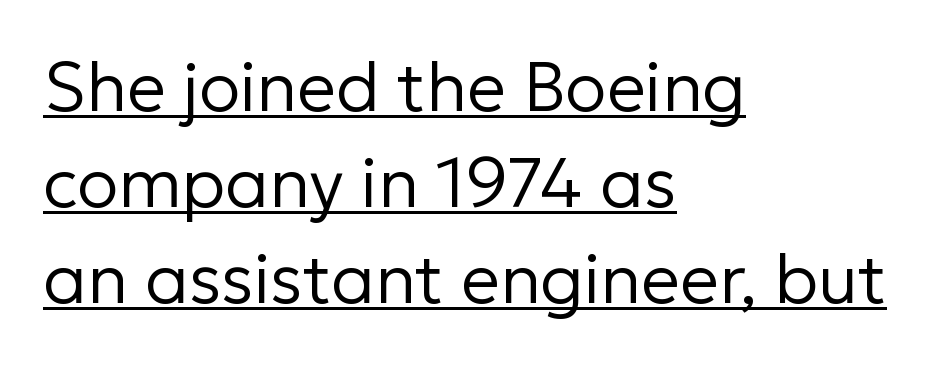
The font sits on the lighter half of the weight spectrum, regular included. The glyphs in this specimen are sans serif. Teacher's note: observe the even left margin — that is flush-left alignment. Descenders here cross a horizontal rule under the line.
